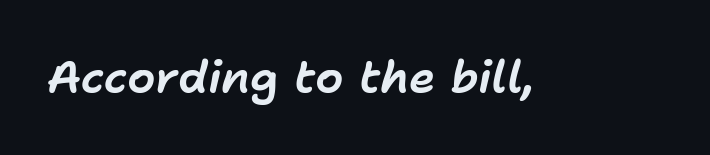
The image shows 45 px text type, italic (leaning right); set normal letter spacing, not underlined; low stroke contrast and a medium x-height.
